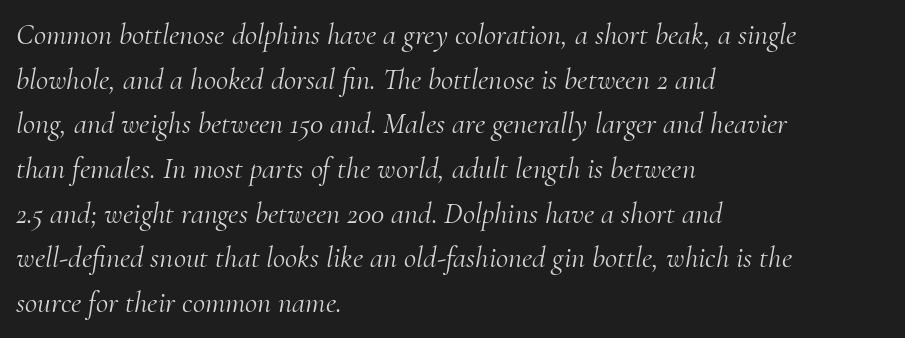
The image shows 30 px light serif type, italic (leaning right); set left-aligned, normal line spacing (1.49x), normal letter spacing, not underlined; medium stroke contrast and a small x-height.
